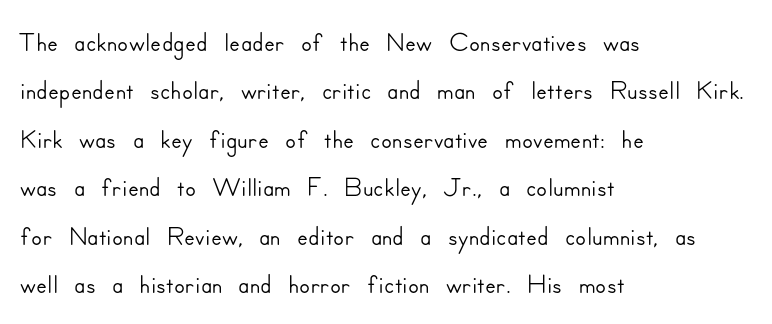
Q: Is the text italic (slanted)? A: No, it is upright.
Q: Is the typeface a serif or a sans-serif typeface? A: Sans-serif.
Q: Is the text underlined? A: No.
Q: How is the paragraph aligned? A: Left-aligned.
Q: Is the spacing between letters normal or unusually wide? A: Normal.
Q: Width (condensed, normal, or wide)? A: Normal.
Q: Stroke contrast? A: Low.
Q: x-height? A: Small.
Q: Monospaced? A: No.
